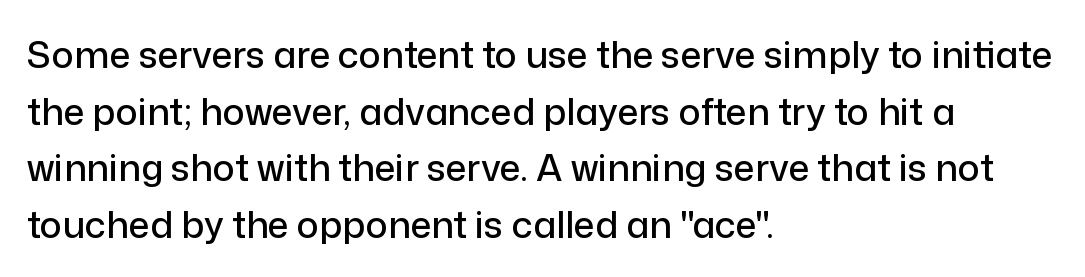
The image shows 37 px sans-serif type, upright; set left-aligned, normal line spacing (1.53x), normal letter spacing, not underlined; low stroke contrast and a medium x-height.
